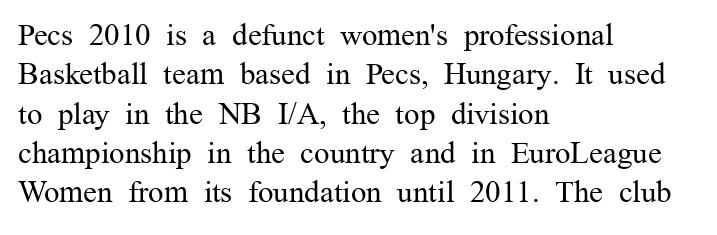
Is this a fixed-width face? No — the glyphs have proportional, varying widths. Summary of weight: not heavy and not bold. Unlike italic type, these characters show no tilt at all. This rendering employs a face with finishing strokes, i.e., a serif. Descender tails drop into unmarked territory. Whoever set this chose a conventional vertical rhythm.
